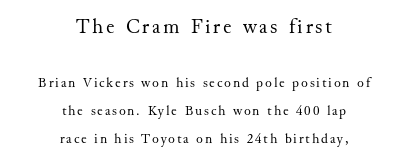
The image shows 21 px text type, upright; set centered, loose line spacing (2.0x), not underlined; the first (top) block is 1.5x larger.
